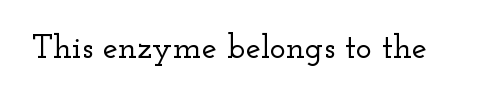
Q: Is the text italic (slanted)? A: No, it is upright.
Q: Is the typeface a serif or a sans-serif typeface? A: Serif.
Q: Is the text underlined? A: No.
Q: Is the spacing between letters normal or unusually wide? A: Normal.
Q: Width (condensed, normal, or wide)? A: Wide.
Q: Stroke contrast? A: Low.
Q: x-height? A: Small.
Q: Monospaced? A: No.
